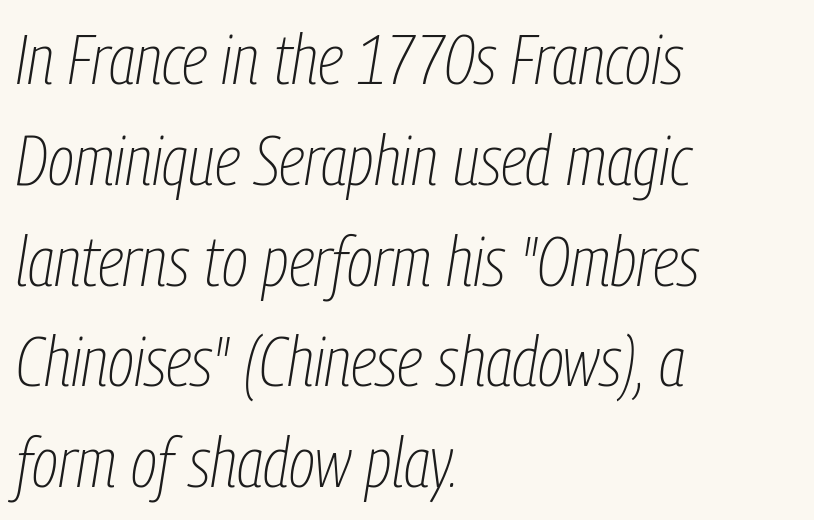
{"italic": "yes", "lean": "right", "slant_degrees": 9, "bold": "no", "weight": "thin", "width": "condensed", "stroke_contrast": "low", "x_height": "medium", "monospaced": "no", "underline": "no", "align": "left", "line_spacing": "normal", "line_spacing_ratio": 1.44, "letter_spacing": "normal", "letter_spacing_em": 0.0, "glyph_px": 70}
